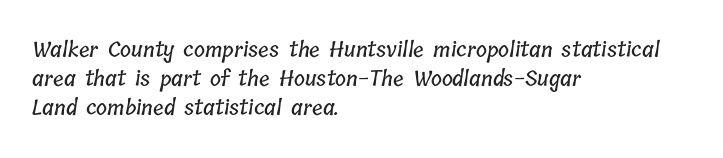
{"underline": "no", "align": "left", "line_spacing": "normal", "line_spacing_ratio": 1.38, "letter_spacing": "normal", "letter_spacing_em": 0.0, "glyph_px": 21}
